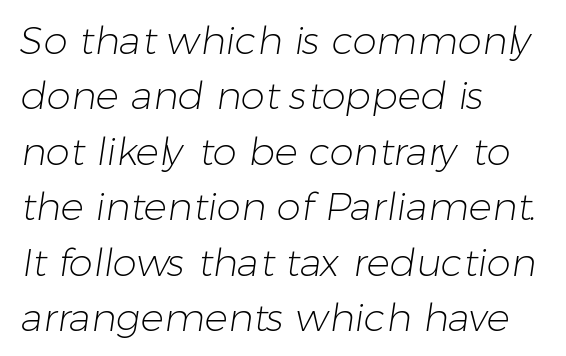
{"serif": "no", "bold": "no", "weight": "light", "width": "normal", "stroke_contrast": "low", "x_height": "medium", "monospaced": "no", "underline": "no", "align": "left", "line_spacing": "normal", "line_spacing_ratio": 1.42, "letter_spacing": "normal", "letter_spacing_em": 0.0, "glyph_px": 39}
